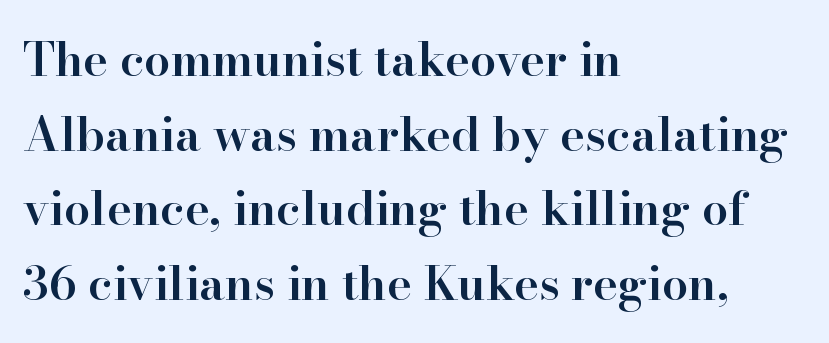
Q: Is the text bold? A: Semi-bold.
Q: Is the text italic (slanted)? A: No, it is upright.
Q: Is the typeface a serif or a sans-serif typeface? A: Serif.
Q: Is the text underlined? A: No.
Q: How is the paragraph aligned? A: Left-aligned.
Q: Is the spacing between letters normal or unusually wide? A: Normal.
Q: Is the spacing between lines tight, normal or loose? A: Normal.
Q: Width (condensed, normal, or wide)? A: Normal.
Q: Stroke contrast? A: High.
Q: x-height? A: Small.
Q: Monospaced? A: No.
